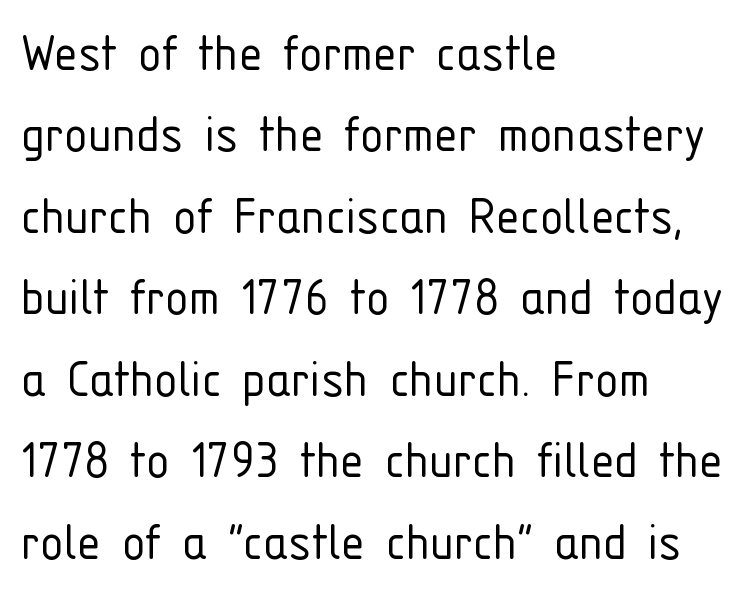
In CSS terms this would be text-align: left. Counters stay open thanks to moderate or lighter strokes. Honestly, there is no underline to notice here at all. Each letter's strokes conclude bluntly, with no projecting serifs. Is there any slant? The stems are plumb. Nobody touched the tracking dial on this one.
